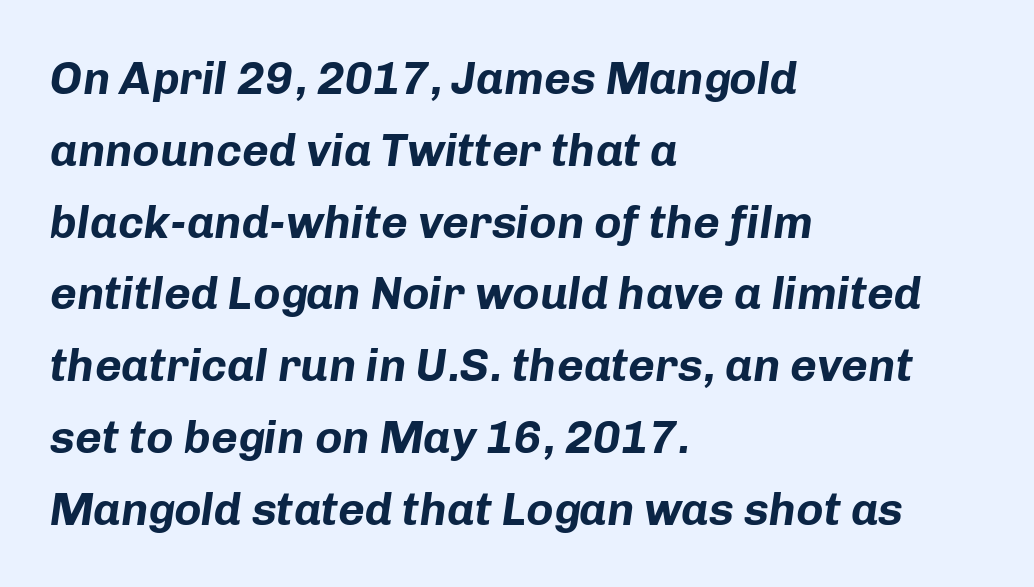
Underline: absent. Visually the block forms a straight wall on the left and a jagged coastline on the right. How heavy is the stroke? Heavy — this is a bold. Nothing unusual about the tracking: characters are spaced as the font intends. Line spacing here is normal.
